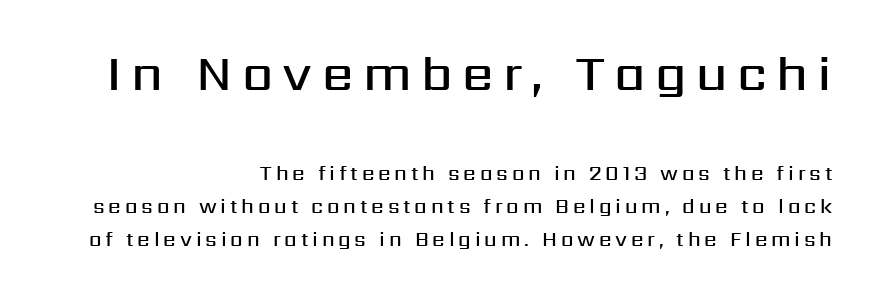
{"serif": "no", "italic": "no", "bold": "semi", "weight": "semibold", "width": "normal", "stroke_contrast": "medium", "x_height": "medium", "monospaced": "no", "underline": "no", "align": "right", "line_spacing": "normal", "line_spacing_ratio": 1.65, "larger_block": "first", "size_ratio": 2.5, "glyph_px": 50}
